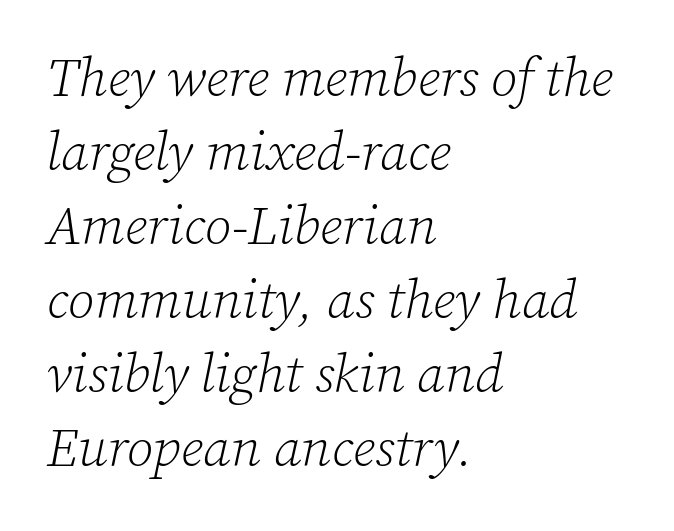
{"serif": "yes", "italic": "yes", "lean": "right", "slant_degrees": 12, "bold": "no", "weight": "light", "width": "normal", "stroke_contrast": "low", "x_height": "medium", "monospaced": "no", "underline": "no", "align": "left", "line_spacing": "normal", "line_spacing_ratio": 1.37, "letter_spacing": "normal", "letter_spacing_em": 0.0, "glyph_px": 54}
